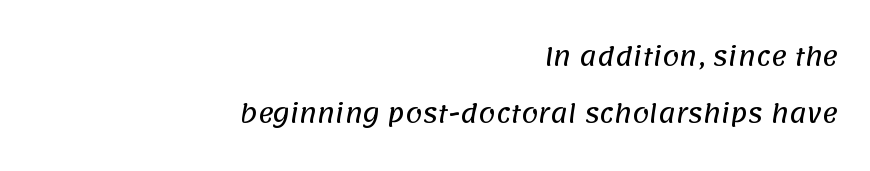
{"underline": "no", "align": "right", "line_spacing": "loose", "line_spacing_ratio": 2.38, "letter_spacing": "normal", "letter_spacing_em": 0.0, "glyph_px": 24}
